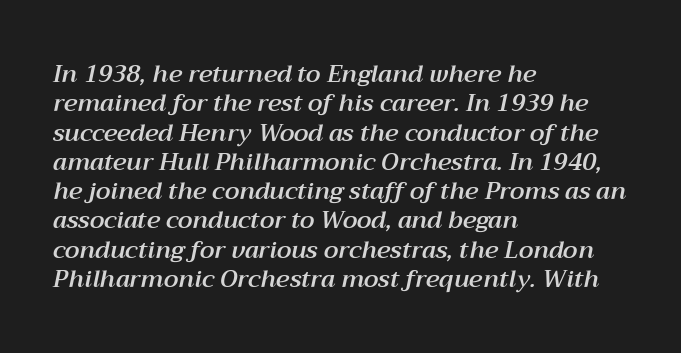
Q: Is the text italic (slanted)? A: Yes, it leans right by about 12 degrees.
Q: Is the text underlined? A: No.
Q: How is the paragraph aligned? A: Left-aligned.
Q: Is the spacing between letters normal or unusually wide? A: Normal.
